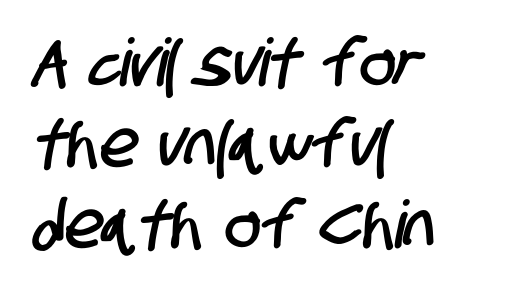
The image shows 66 px condensed sans-serif type; set left-aligned, line spacing 1.23x, normal letter spacing, not underlined; low stroke contrast and a large x-height.
